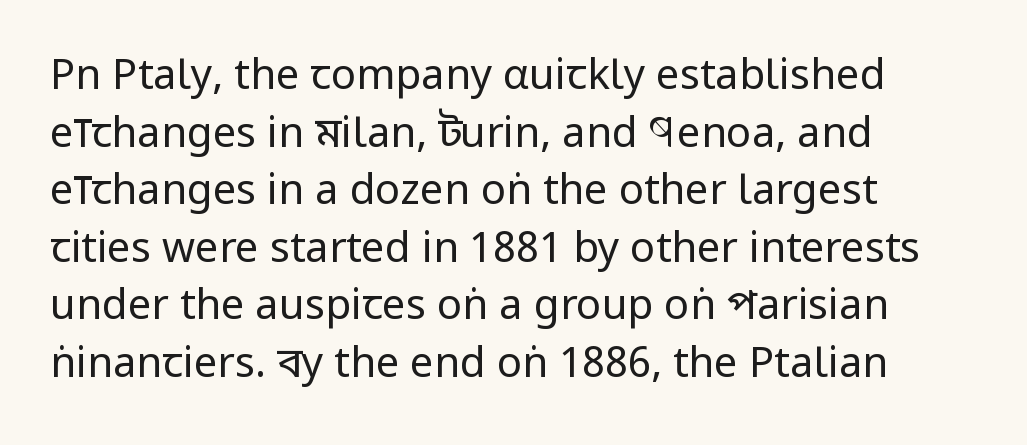
Q: Is the text bold? A: No.
Q: Is the text italic (slanted)? A: No, it is upright.
Q: Is the typeface a serif or a sans-serif typeface? A: Sans-serif.
Q: Is the text underlined? A: No.
Q: How is the paragraph aligned? A: Left-aligned.
Q: Is the spacing between letters normal or unusually wide? A: Normal.
Q: Is the spacing between lines tight, normal or loose? A: Normal.
Q: Width (condensed, normal, or wide)? A: Condensed.
Q: Stroke contrast? A: Low.
Q: x-height? A: Large.
Q: Monospaced? A: No.
